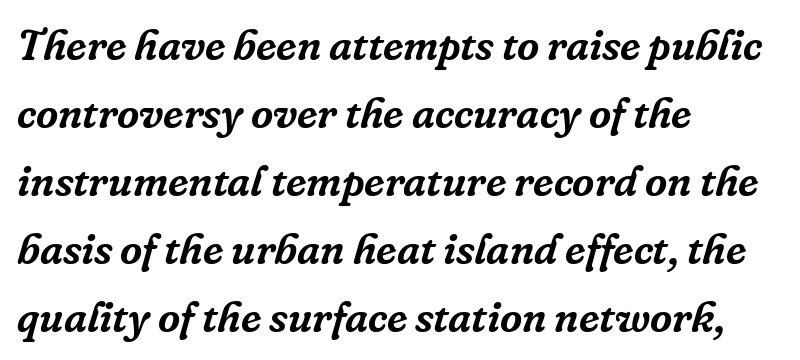
The image shows 43 px serif type, italic (leaning right); set left-aligned, normal line spacing (1.58x), normal letter spacing, not underlined; low stroke contrast and a medium x-height.
